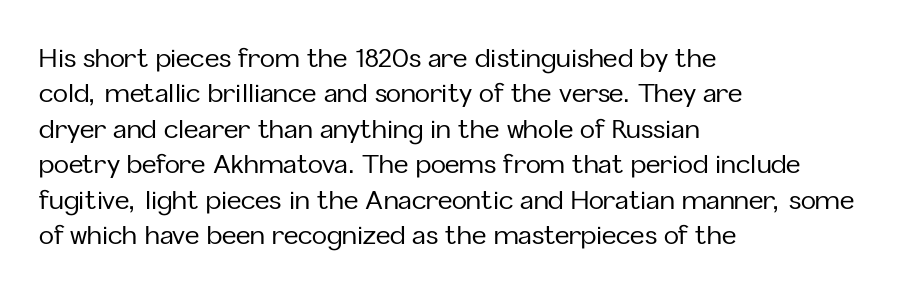
The image shows 25 px text type, upright; set left-aligned, normal line spacing (1.42x), normal letter spacing, not underlined.
